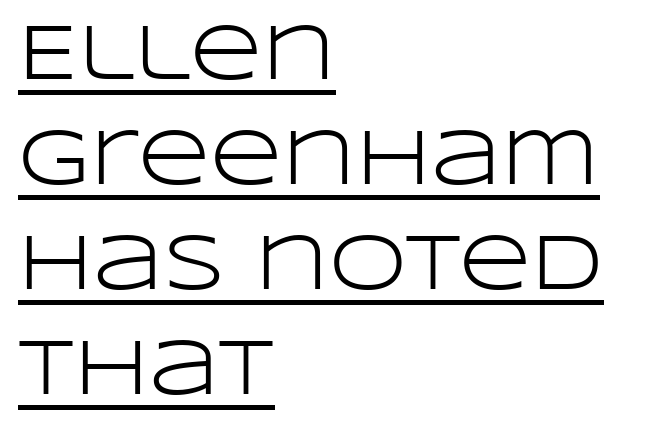
Q: Is the text bold? A: No.
Q: Is the text italic (slanted)? A: No, it is upright.
Q: Is the typeface a serif or a sans-serif typeface? A: Sans-serif.
Q: Is the text underlined? A: Yes.
Q: How is the paragraph aligned? A: Left-aligned.
Q: Is the spacing between letters normal or unusually wide? A: Normal.
Q: Is the spacing between lines tight, normal or loose? A: Normal.
Q: Width (condensed, normal, or wide)? A: Wide.
Q: Stroke contrast? A: Low.
Q: x-height? A: Large.
Q: Monospaced? A: No.
